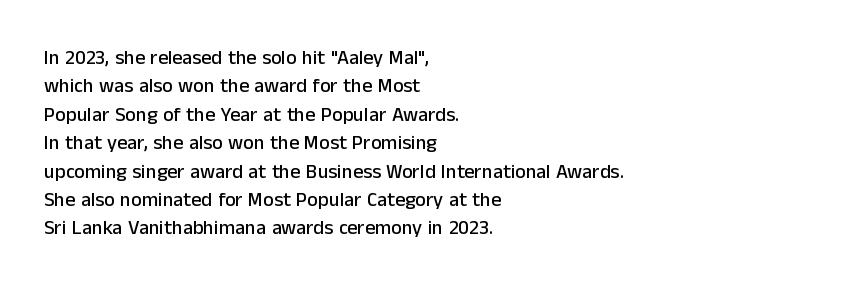
Reading down the block, your eye returns to a fixed left position each line. What stands out about the letter spacing? Nothing — it is the standard amount. The specimen reads as upright at a glance. The designer left line spacing at the default.
